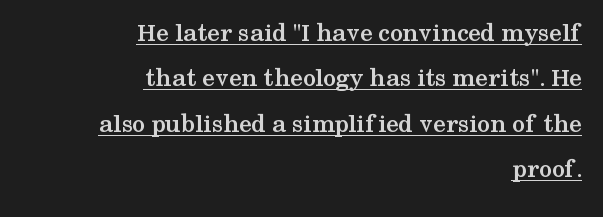
{"italic": "no", "bold": "yes", "underline": "yes", "align": "right", "line_spacing_ratio": 1.75, "letter_spacing": "normal", "letter_spacing_em": 0.0, "glyph_px": 26}
